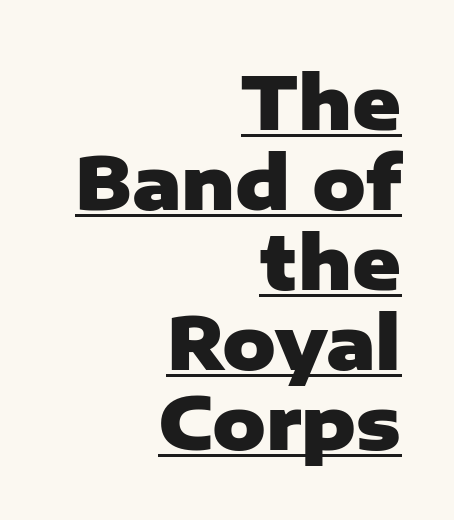
{"serif": "no", "italic": "no", "bold": "yes", "weight": "heavy", "width": "normal", "stroke_contrast": "low", "x_height": "medium", "monospaced": "no", "underline": "yes", "align": "right", "line_spacing": "tight", "line_spacing_ratio": 1.08, "letter_spacing": "normal", "letter_spacing_em": 0.0, "glyph_px": 74}
